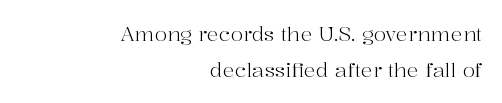
The rag falls on the left side of this text block. Weight: not bold — regular or lighter. Posture: vertical. The tracking reads as untouched default to a designer's eye.
